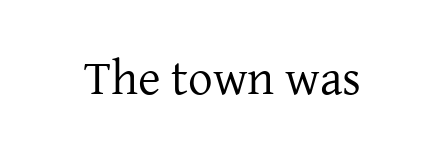
Q: Is the text bold? A: No.
Q: Is the text italic (slanted)? A: No, it is upright.
Q: Is the typeface a serif or a sans-serif typeface? A: Serif.
Q: Is the text underlined? A: No.
Q: Is the spacing between letters normal or unusually wide? A: Normal.
Q: Width (condensed, normal, or wide)? A: Normal.
Q: Stroke contrast? A: Low.
Q: x-height? A: Medium.
Q: Monospaced? A: No.
